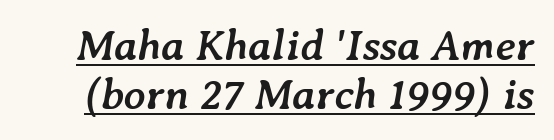
Q: Is the text bold? A: Yes.
Q: Is the text italic (slanted)? A: Yes, it leans right by about 7 degrees.
Q: Is the text underlined? A: Yes.
Q: Is the spacing between letters normal or unusually wide? A: Normal.
Q: Is the spacing between lines tight, normal or loose? A: Tight.
Q: Width (condensed, normal, or wide)? A: Normal.
Q: Stroke contrast? A: Low.
Q: x-height? A: Medium.
Q: Monospaced? A: No.
